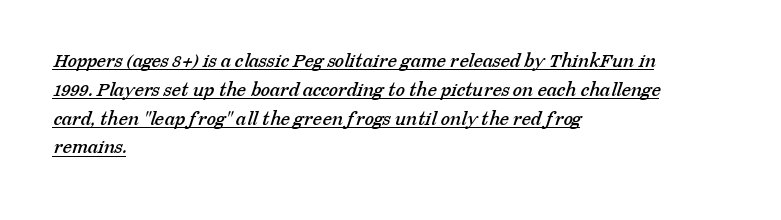
This block has exactly the height ordinary leading produces. Which margin do the lines hug? The left one — the right edge is uneven. Beneath each row of characters lies a ruled line. The letterforms sit shoulder to shoulder at normal distance.
